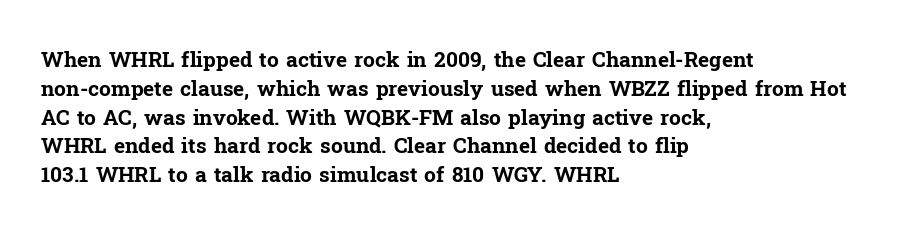
The image shows 21 px bold type, upright; set left-aligned, normal line spacing (1.37x), normal letter spacing, not underlined.
